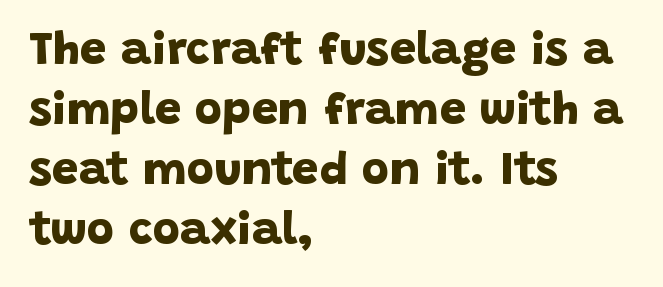
Q: Is the text bold? A: Yes.
Q: Is the typeface a serif or a sans-serif typeface? A: Sans-serif.
Q: Is the text underlined? A: No.
Q: How is the paragraph aligned? A: Left-aligned.
Q: Is the spacing between letters normal or unusually wide? A: Normal.
Q: Is the spacing between lines tight, normal or loose? A: Normal.
Q: Width (condensed, normal, or wide)? A: Normal.
Q: Stroke contrast? A: Low.
Q: x-height? A: Large.
Q: Monospaced? A: No.
